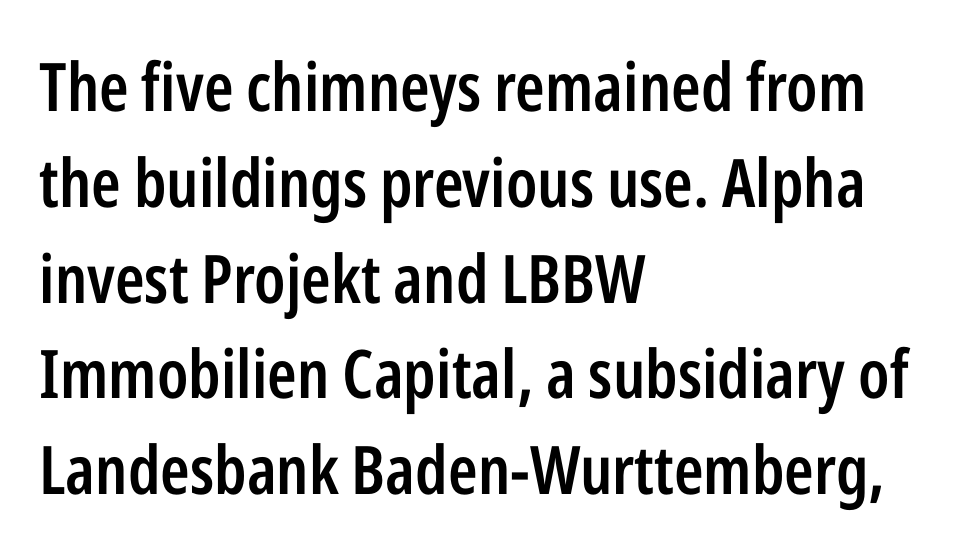
Typographic density is moderately raised because the face is semibold. The rendering uses natural spacing where letterforms have individual widths. These lines sit exactly where default settings would place them. Does the type have serifs? No, each stem ends abruptly. Does the lettering tilt? It doesn't — this is upright. The type is set solid horizontally, with unmodified tracking.
